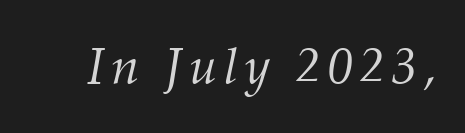
{"serif": "yes", "italic": "yes", "lean": "right", "slant_degrees": 12, "bold": "no", "weight": "light", "width": "normal", "stroke_contrast": "medium", "x_height": "medium", "monospaced": "no", "underline": "no", "glyph_px": 51}
